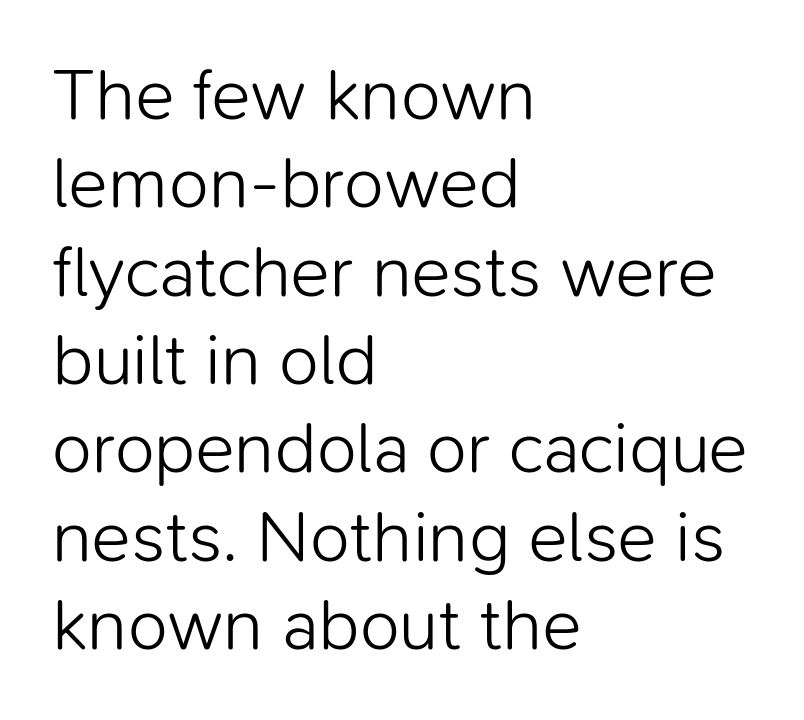
The image shows 73 px light sans-serif type, upright; set left-aligned, line spacing 1.21x, normal letter spacing, not underlined; low stroke contrast and a medium x-height.
